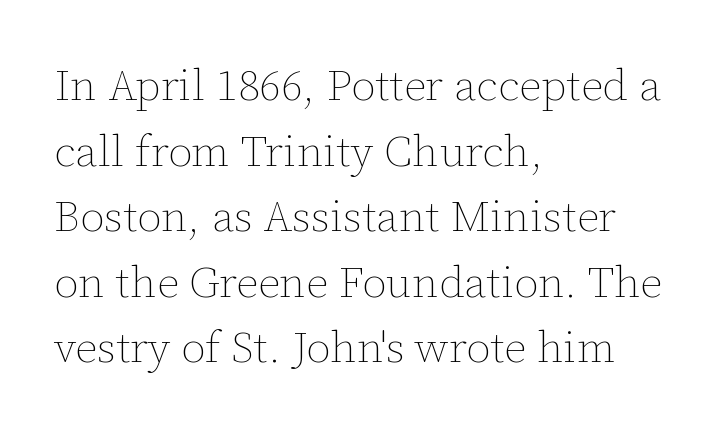
{"italic": "no", "bold": "no", "weight": "thin", "width": "normal", "stroke_contrast": "low", "x_height": "medium", "monospaced": "no", "underline": "no", "align": "left", "line_spacing": "normal", "line_spacing_ratio": 1.49, "letter_spacing": "normal", "letter_spacing_em": 0.0, "glyph_px": 44}
